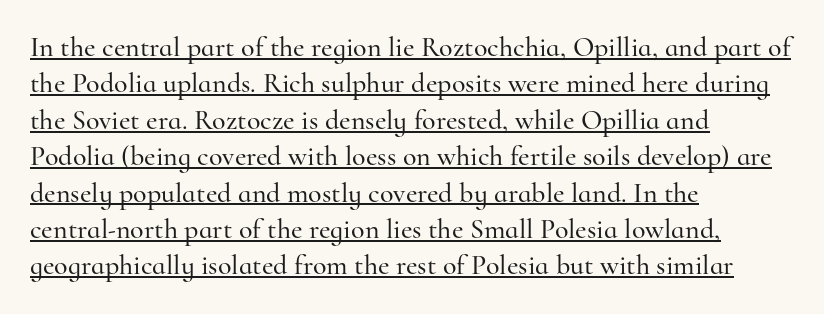
Summary of vertical rhythm: regular, with standard interline spacing. The passage shown is underscored from start to finish. Serif or sans? Serif — the stroke terminals have little feet. Teacher's note: observe the even left margin — that is flush-left alignment. The face used here is rendered with its standard letterfit. Character widths vary here, with narrow letters taking less room than wide ones.
